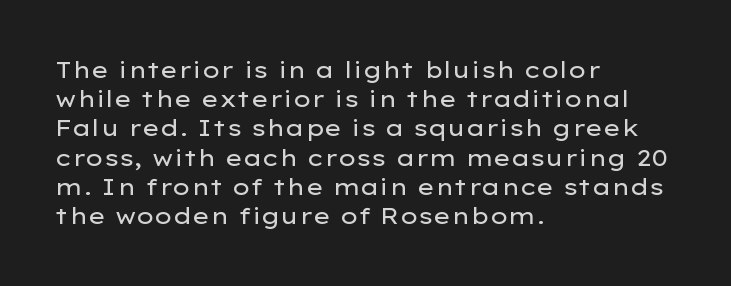
Nothing unusual about the tracking: characters are spaced as the font intends. Caption: multi-line text, flush left, ragged right. How would I describe the line gaps? Plain and ordinary. Unbolded letterforms with no extra heft.
